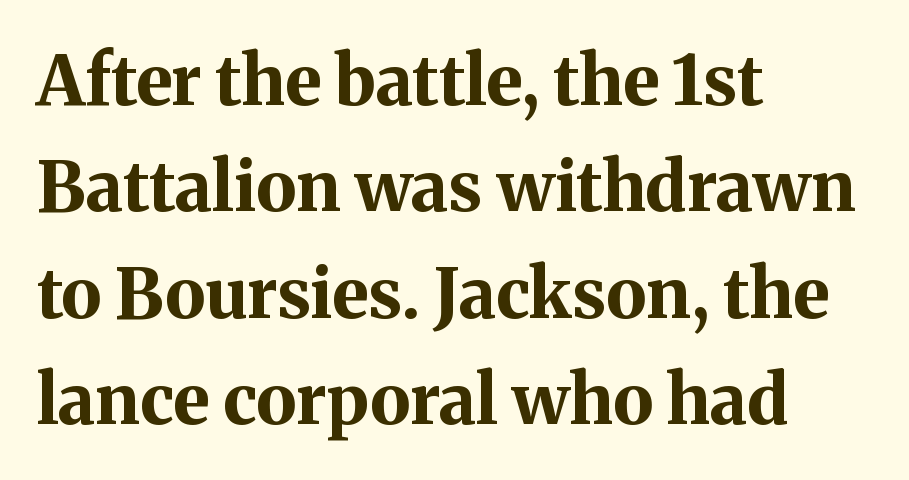
Notice how the passage keeps a crisp vertical edge on the left only. Heavy, bold letterforms. Notice how the stems are strictly vertical — no italics here. The type is set solid horizontally, with unmodified tracking. Spacing verdict: proportional, widths tailored to each character.
